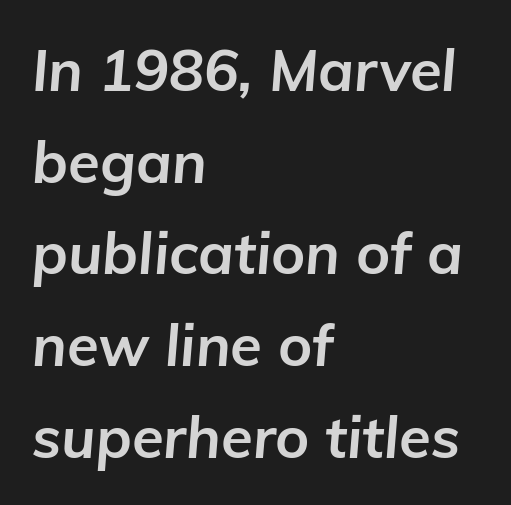
The image shows 58 px bold type, italic (leaning right); set left-aligned, normal line spacing (1.58x), normal letter spacing, not underlined; low stroke contrast and a medium x-height.
